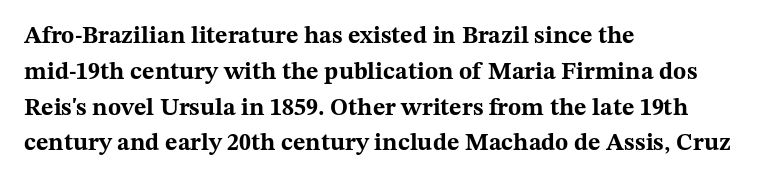
{"italic": "no", "bold": "yes", "underline": "no", "align": "left", "line_spacing": "normal", "line_spacing_ratio": 1.49, "letter_spacing": "normal", "letter_spacing_em": 0.0, "glyph_px": 24}
